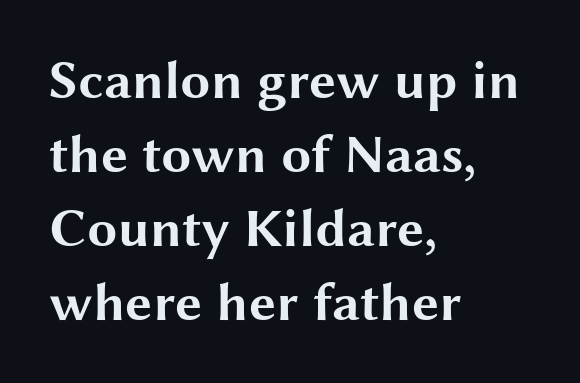
Honestly, the letter spacing is just normal — you wouldn't notice it. Bare-footed words on every line. This sample is left-justified, so line endings fall wherever the words run out. The letters advance in unequal steps, a hallmark of proportional type.
